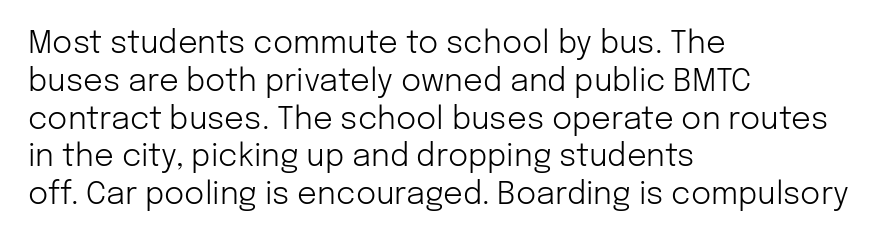
The image shows 31 px light sans-serif type, upright; set left-aligned, line spacing 1.22x, normal letter spacing, not underlined; low stroke contrast and a medium x-height.
